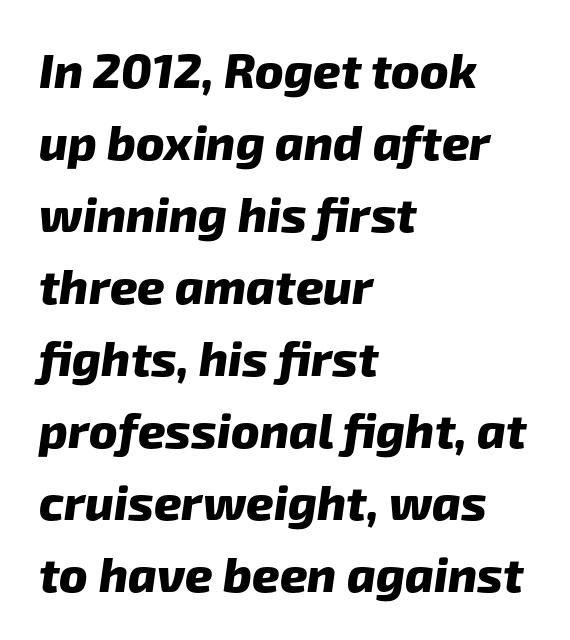
{"serif": "no", "bold": "yes", "weight": "heavy", "width": "normal", "stroke_contrast": "low", "x_height": "medium", "monospaced": "no", "underline": "no", "align": "left", "line_spacing": "normal", "line_spacing_ratio": 1.5, "letter_spacing": "normal", "letter_spacing_em": 0.0, "glyph_px": 48}
